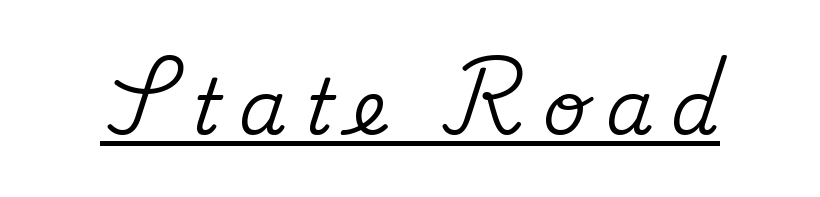
Compared with undecorated copy, this sample adds a rule below the words. Note the varied advance widths — an 'i' is clearly narrower than an 'm'. How are the letters spaced? Widely, with obvious added tracking. These lines are composed in type with serifs.
